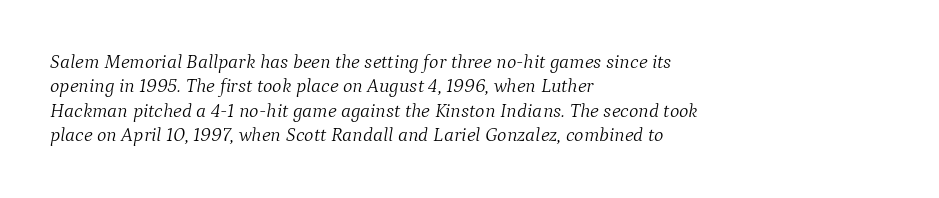
{"italic": "yes", "lean": "right", "slant_degrees": 9, "bold": "no", "underline": "no", "align": "left", "line_spacing_ratio": 1.22, "letter_spacing": "normal", "letter_spacing_em": 0.0, "glyph_px": 20}
